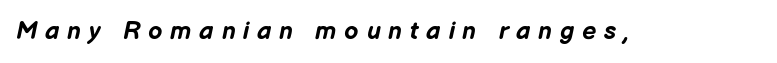
Q: Is the text bold? A: Yes.
Q: Is the text italic (slanted)? A: Yes, it leans right by about 12 degrees.
Q: Is the text underlined? A: No.
Q: Is the spacing between letters normal or unusually wide? A: Unusually wide.
